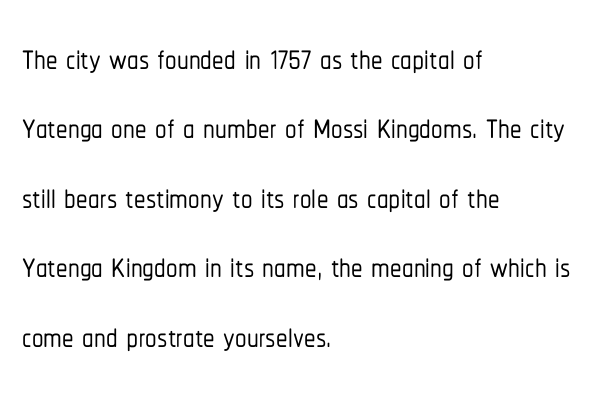
Characters follow at the spacing the type designer built in. Lines of text with bare space underneath. The line-height multiplier appears to be the usual default. Notice how the stems are strictly vertical — no italics here. Looks like regular typesetting: each glyph gets only the width it needs. The rendering shows plain stroke endings on the letterforms — a sans-serif design.
